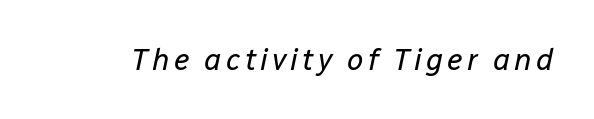
The image shows 30 px regular-weight type, italic (leaning right); set not underlined; low stroke contrast and a medium x-height.
